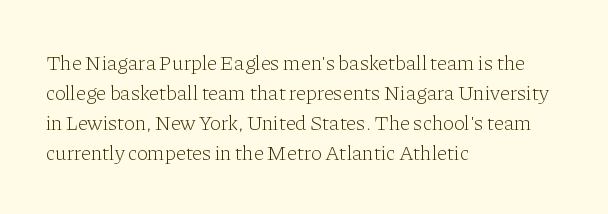
The image shows 21 px text type, upright; set left-aligned, normal line spacing (1.43x), normal letter spacing, not underlined.
